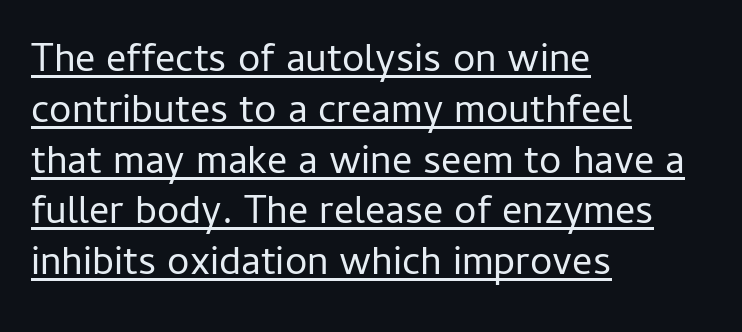
{"serif": "no", "italic": "no", "bold": "no", "weight": "regular", "width": "normal", "stroke_contrast": "low", "x_height": "medium", "monospaced": "no", "underline": "yes", "align": "left", "line_spacing": "normal", "line_spacing_ratio": 1.27, "letter_spacing": "normal", "letter_spacing_em": 0.0, "glyph_px": 40}
